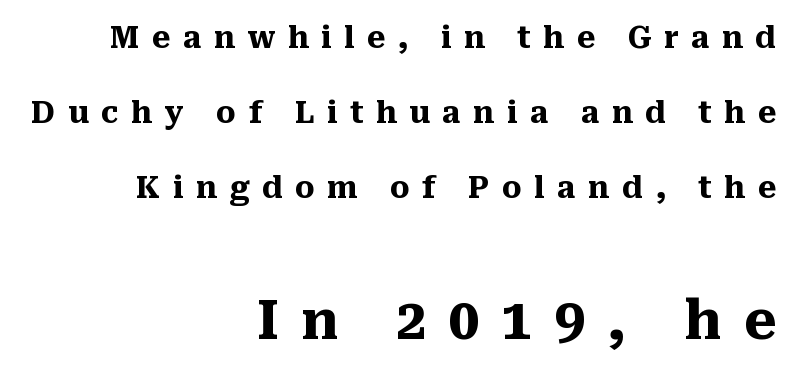
Q: Is the text bold? A: Yes.
Q: Is the text italic (slanted)? A: No, it is upright.
Q: Is the typeface a serif or a sans-serif typeface? A: Serif.
Q: Is the text underlined? A: No.
Q: How is the paragraph aligned? A: Right-aligned.
Q: Is the spacing between letters normal or unusually wide? A: Unusually wide.
Q: Is the spacing between lines tight, normal or loose? A: Loose.
Q: Which block of text is set in a larger size, the first (top) or the second (bottom)? A: The second (bottom) one.
Q: Width (condensed, normal, or wide)? A: Normal.
Q: Stroke contrast? A: Medium.
Q: x-height? A: Medium.
Q: Monospaced? A: No.
